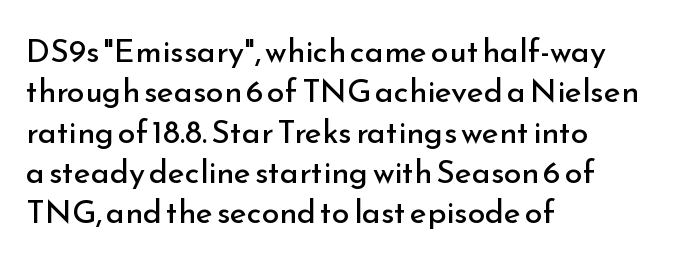
Q: Is the text bold? A: No.
Q: Is the text italic (slanted)? A: No, it is upright.
Q: Is the typeface a serif or a sans-serif typeface? A: Sans-serif.
Q: Is the text underlined? A: No.
Q: How is the paragraph aligned? A: Left-aligned.
Q: Is the spacing between letters normal or unusually wide? A: Normal.
Q: Is the spacing between lines tight, normal or loose? A: Normal.
Q: Width (condensed, normal, or wide)? A: Normal.
Q: Stroke contrast? A: Low.
Q: x-height? A: Small.
Q: Monospaced? A: No.
